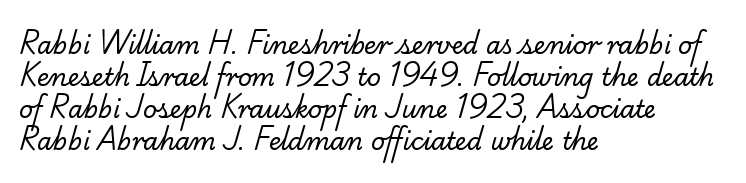
{"bold": "no", "underline": "no", "align": "left", "line_spacing": "normal", "line_spacing_ratio": 1.34, "letter_spacing": "normal", "letter_spacing_em": 0.0, "glyph_px": 24}
